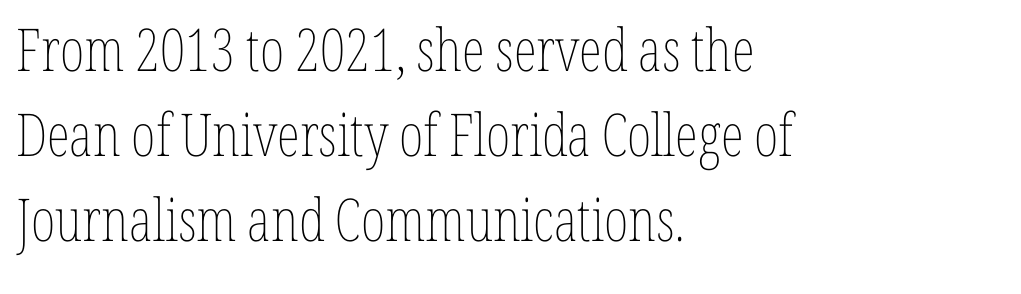
{"italic": "no", "bold": "no", "weight": "thin", "width": "condensed", "stroke_contrast": "low", "x_height": "medium", "monospaced": "no", "underline": "no", "align": "left", "line_spacing": "normal", "line_spacing_ratio": 1.44, "letter_spacing": "normal", "letter_spacing_em": 0.0, "glyph_px": 59}
